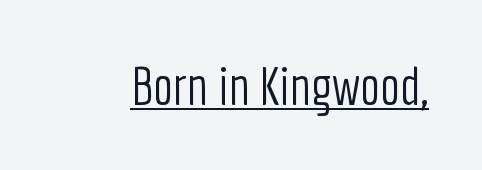
Q: Is the text bold? A: No.
Q: Is the text italic (slanted)? A: No, it is upright.
Q: Is the typeface a serif or a sans-serif typeface? A: Sans-serif.
Q: Is the text underlined? A: Yes.
Q: Is the spacing between letters normal or unusually wide? A: Normal.
Q: Width (condensed, normal, or wide)? A: Condensed.
Q: Stroke contrast? A: Low.
Q: x-height? A: Medium.
Q: Monospaced? A: No.
